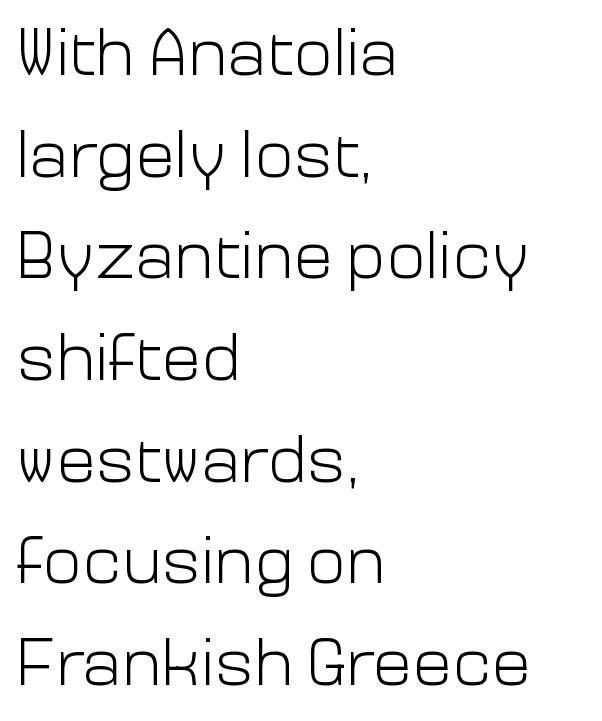
The image shows 66 px light sans-serif type, upright; set left-aligned, normal line spacing (1.54x), normal letter spacing, not underlined; low stroke contrast and a medium x-height.
